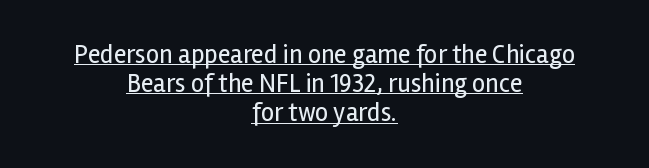
{"italic": "no", "bold": "no", "underline": "yes", "align": "center", "line_spacing": "tight", "line_spacing_ratio": 1.12, "letter_spacing": "normal", "letter_spacing_em": 0.0, "glyph_px": 26}
